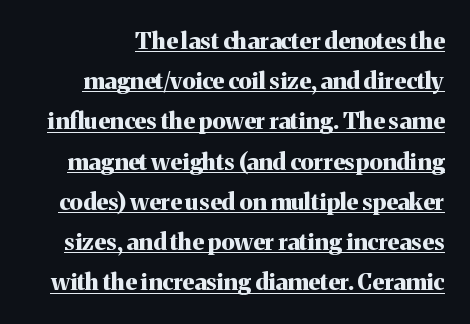
Caption: bold face, heavy strokes. The tracking reads as untouched default to a designer's eye. Designer's note — italics off, roman on. This is underlined copy, the kind a proofreader might mark for attention.
